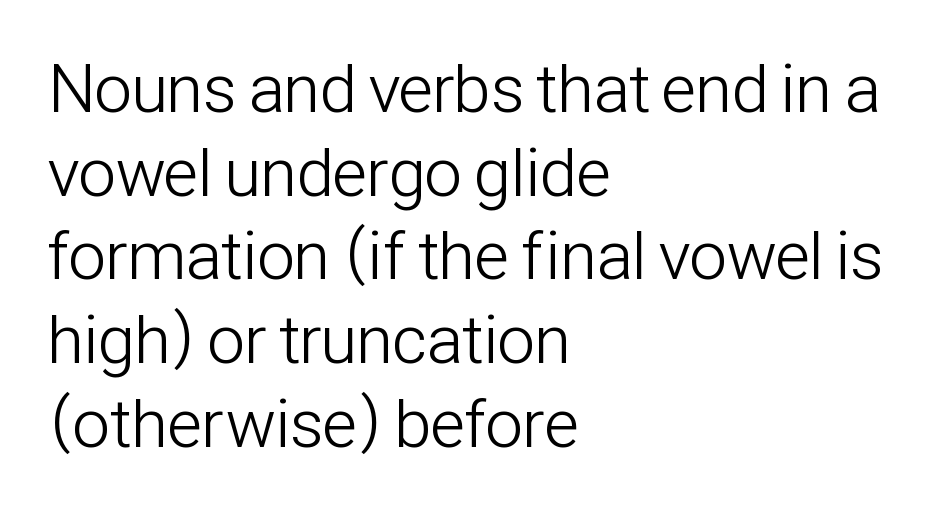
Varying glyph widths throughout — classic text-font behaviour. This sample is left-justified, so line endings fall wherever the words run out. On a weight scale, this lands at 450 or below. The zone under the glyphs is completely vacant. Every character sits straight up, as roman type does. Are there feet on the stems? There aren't — it's a sans.
